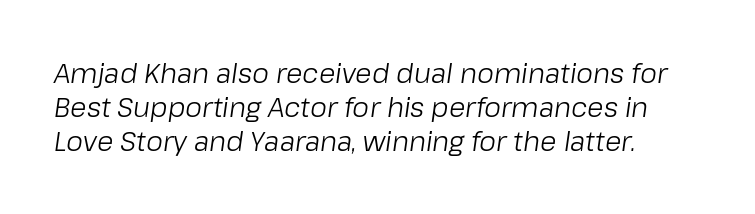
Weight: in the light-to-regular range. If you measured baseline to baseline, you'd find a middling distance. The lines are quadded left. Every character sits at an angle, as italics do. These lines keep a tight, regular rhythm from letter to letter. Lines of text with bare space underneath.
